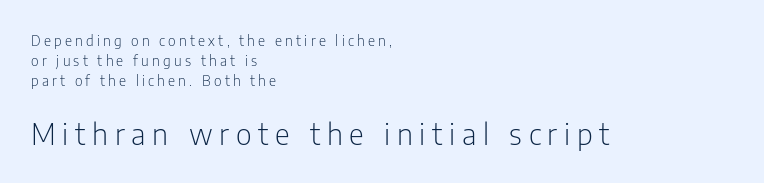
{"serif": "no", "italic": "no", "bold": "no", "weight": "light", "width": "condensed", "stroke_contrast": "low", "x_height": "medium", "monospaced": "no", "underline": "no", "align": "left", "line_spacing": "normal", "line_spacing_ratio": 1.44, "letter_spacing": "wide", "letter_spacing_em": 0.23, "larger_block": "second", "size_ratio": 2.07, "glyph_px": 29}
